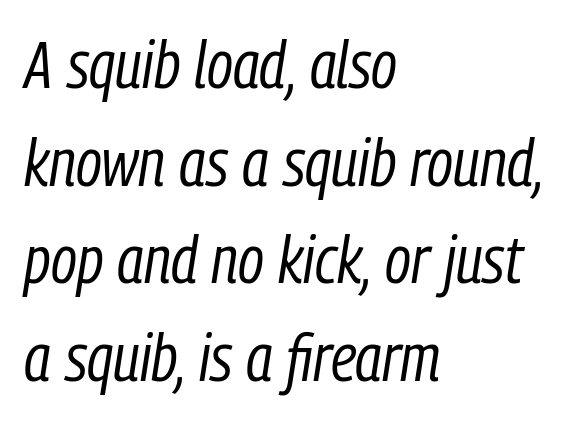
The passage is arranged the way most books set body copy — flush left. The letters advance in unequal steps, a hallmark of proportional type. Letters have the restrained weight of plain body copy at most. A bare baseline throughout the passage.
